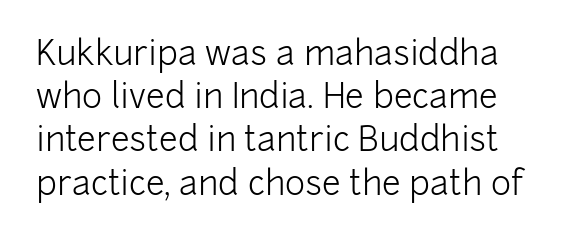
{"serif": "no", "italic": "no", "bold": "no", "weight": "light", "width": "normal", "stroke_contrast": "low", "x_height": "medium", "monospaced": "no", "underline": "no", "line_spacing": "normal", "line_spacing_ratio": 1.27, "letter_spacing": "normal", "letter_spacing_em": 0.0, "glyph_px": 34}
